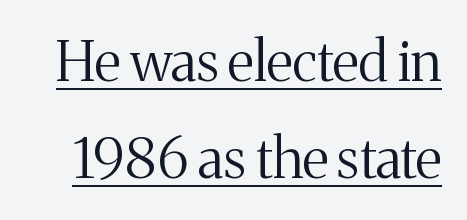
{"serif": "yes", "italic": "no", "bold": "no", "weight": "regular", "width": "normal", "stroke_contrast": "medium", "x_height": "medium", "monospaced": "no", "underline": "yes", "line_spacing_ratio": 1.76, "letter_spacing": "normal", "letter_spacing_em": 0.0, "glyph_px": 55}
